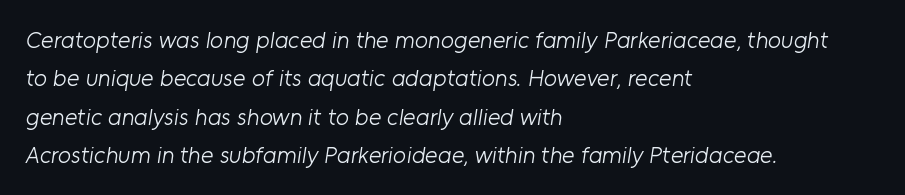
{"bold": "no", "underline": "no", "align": "left", "line_spacing": "normal", "line_spacing_ratio": 1.6, "letter_spacing": "normal", "letter_spacing_em": 0.0, "glyph_px": 24}
